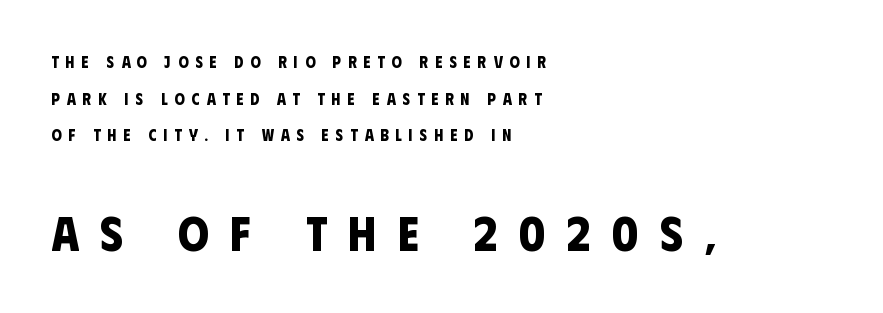
{"serif": "no", "bold": "yes", "weight": "bold", "width": "condensed", "stroke_contrast": "low", "x_height": "large", "monospaced": "no", "underline": "no", "align": "left", "line_spacing": "loose", "line_spacing_ratio": 2.29, "letter_spacing": "wide", "letter_spacing_em": 0.44, "larger_block": "second", "size_ratio": 3.06, "glyph_px": 49}
